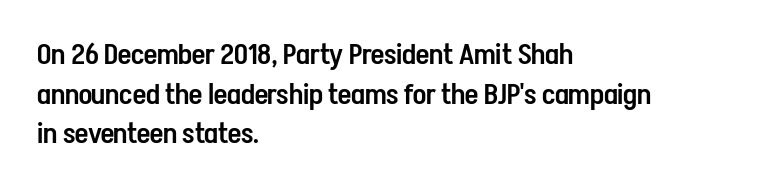
Q: Is the text bold? A: Semi-bold.
Q: Is the text italic (slanted)? A: No, it is upright.
Q: Is the typeface a serif or a sans-serif typeface? A: Sans-serif.
Q: Is the text underlined? A: No.
Q: How is the paragraph aligned? A: Left-aligned.
Q: Is the spacing between letters normal or unusually wide? A: Normal.
Q: Is the spacing between lines tight, normal or loose? A: Normal.
Q: Width (condensed, normal, or wide)? A: Condensed.
Q: Stroke contrast? A: Low.
Q: x-height? A: Medium.
Q: Monospaced? A: No.
